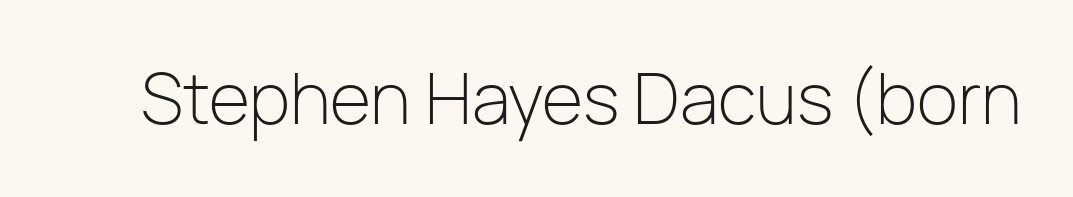
The image shows 68 px light sans-serif type, upright; set normal letter spacing, not underlined; low stroke contrast and a medium x-height.
